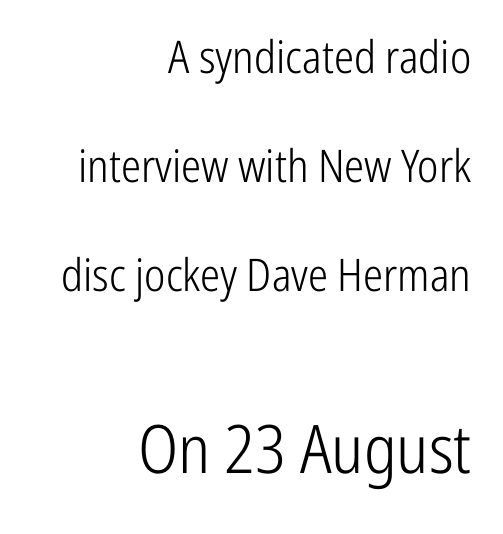
Q: Is the text bold? A: No.
Q: Is the text italic (slanted)? A: No, it is upright.
Q: Is the typeface a serif or a sans-serif typeface? A: Sans-serif.
Q: Is the text underlined? A: No.
Q: How is the paragraph aligned? A: Right-aligned.
Q: Is the spacing between letters normal or unusually wide? A: Normal.
Q: Is the spacing between lines tight, normal or loose? A: Loose.
Q: Which block of text is set in a larger size, the first (top) or the second (bottom)? A: The second (bottom) one.
Q: Width (condensed, normal, or wide)? A: Condensed.
Q: Stroke contrast? A: Low.
Q: x-height? A: Medium.
Q: Monospaced? A: No.
